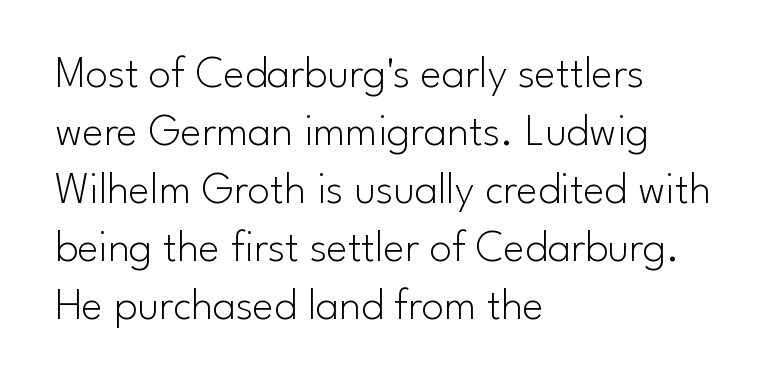
Q: Is the text bold? A: No.
Q: Is the text italic (slanted)? A: No, it is upright.
Q: Is the typeface a serif or a sans-serif typeface? A: Sans-serif.
Q: Is the text underlined? A: No.
Q: How is the paragraph aligned? A: Left-aligned.
Q: Is the spacing between letters normal or unusually wide? A: Normal.
Q: Is the spacing between lines tight, normal or loose? A: Normal.
Q: Width (condensed, normal, or wide)? A: Normal.
Q: Stroke contrast? A: Low.
Q: x-height? A: Small.
Q: Monospaced? A: No.
